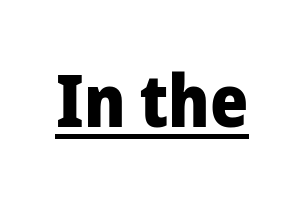
The image shows 73 px heavy sans-serif type, upright; set normal letter spacing, underlined; low stroke contrast and a medium x-height.
